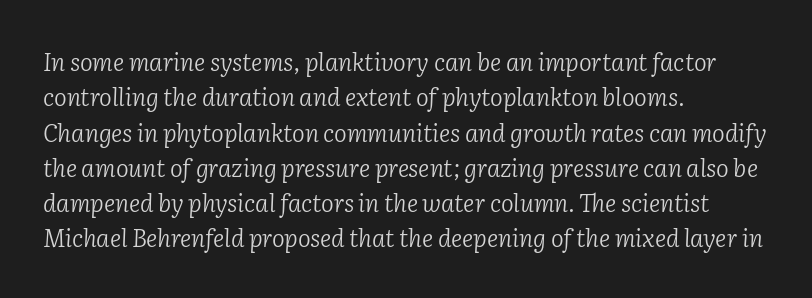
Designer's note — italics engaged. The rows are spaced the way most documents space them. This sample uses plain, unmodified letter spacing. Think standard paragraph weight, or any step lighter than that.
